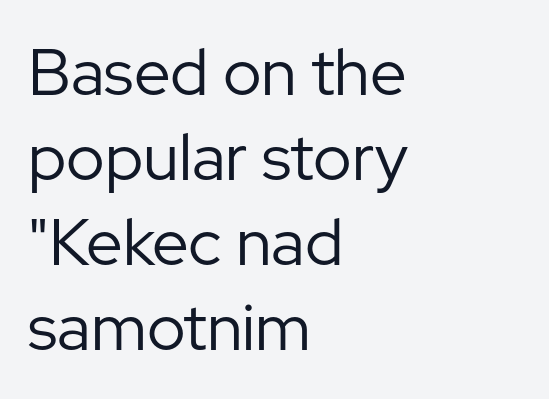
This is roman type, the default non-slanted kind. Just letters on the line, the space beneath them empty. Note: no serifs on the glyphs. Rows of type keep a routine distance in the vertical direction.
